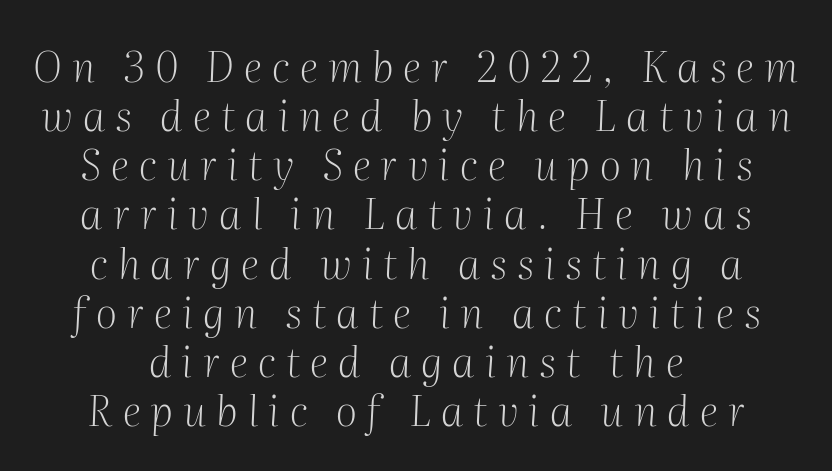
These lines are centered, leaving both edges ragged. Descenders hang freely into open space. The face used here is proportionally spaced, like ordinary book or web type. These glyphs show unthickened strokes, regular width or finer. Italic: yes, the glyphs are oblique.
